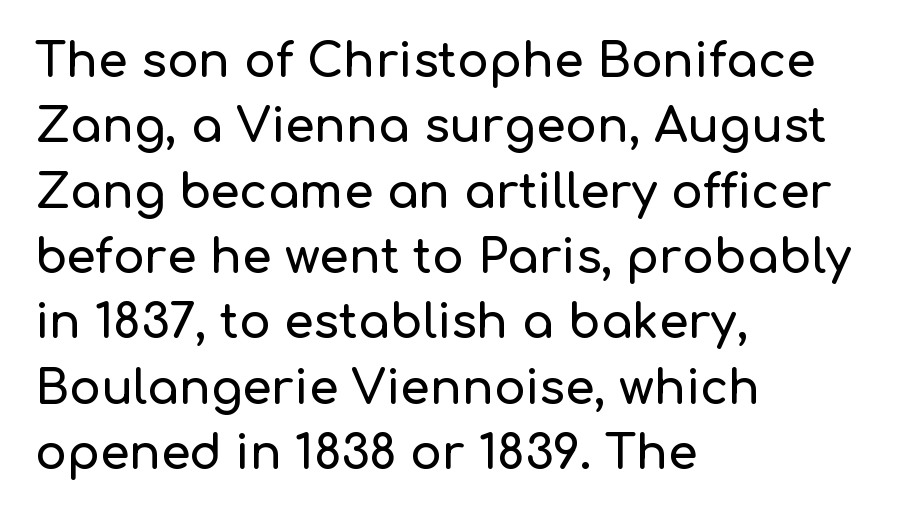
{"serif": "no", "italic": "no", "width": "normal", "stroke_contrast": "low", "x_height": "medium", "monospaced": "no", "underline": "no", "align": "left", "line_spacing": "normal", "line_spacing_ratio": 1.39, "letter_spacing": "normal", "letter_spacing_em": 0.0, "glyph_px": 47}
